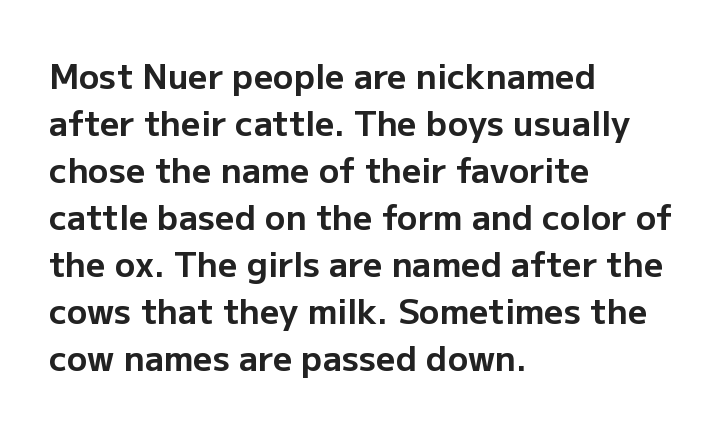
The image shows 34 px bold sans-serif type, upright; set left-aligned, normal line spacing (1.38x), normal letter spacing, not underlined; low stroke contrast and a medium x-height.
